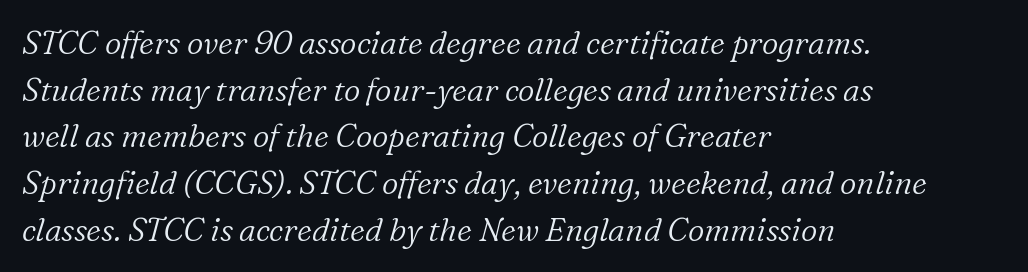
Rendered with sloped, italic letterforms. Standard letterfit; no display-style spreading of the glyphs. Descenders are the only things crossing below the line. Typographically, this falls in the serif category. A student would call this left alignment; a typographer would say flush left, rag right. Looks like regular typesetting: each glyph gets only the width it needs.
